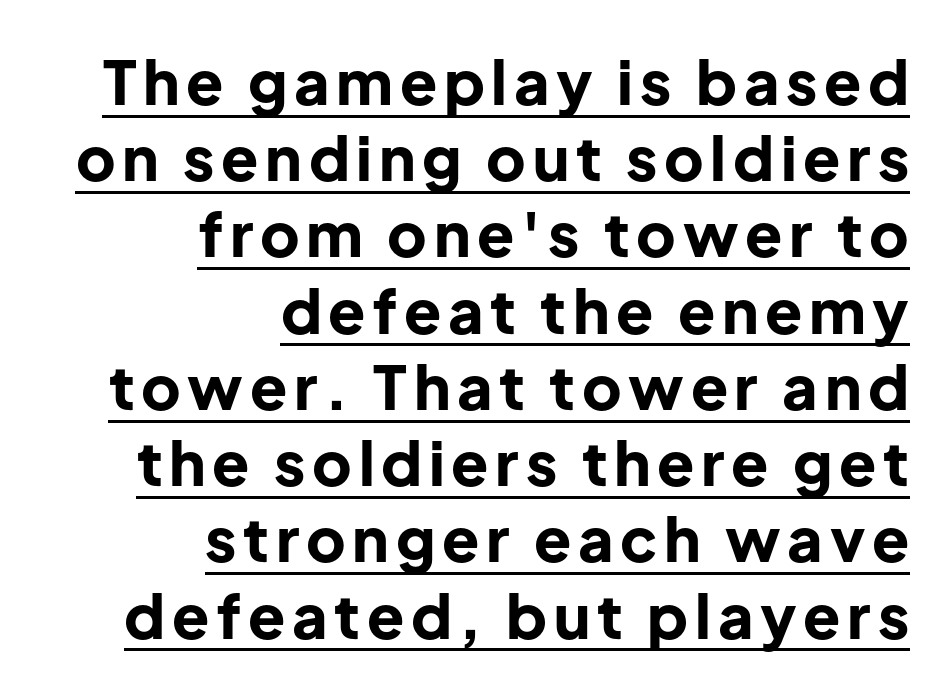
{"serif": "no", "italic": "no", "bold": "yes", "weight": "bold", "width": "normal", "stroke_contrast": "low", "x_height": "medium", "monospaced": "no", "underline": "yes", "align": "right", "line_spacing": "normal", "line_spacing_ratio": 1.25, "glyph_px": 61}
